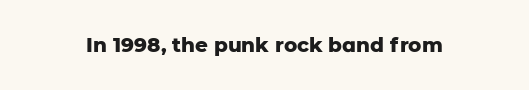
The image shows 20 px bold type, upright; set normal letter spacing, not underlined.
